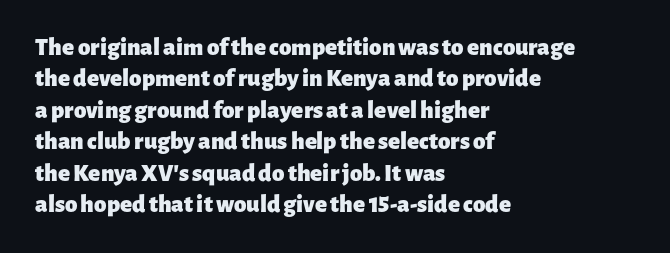
{"italic": "no", "bold": "yes", "underline": "no", "align": "left", "line_spacing": "normal", "line_spacing_ratio": 1.26, "letter_spacing": "normal", "letter_spacing_em": 0.0, "glyph_px": 25}
